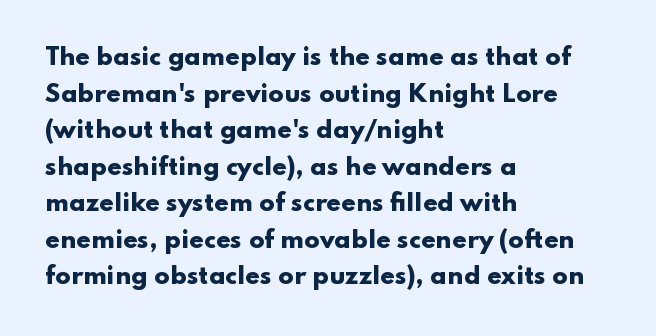
{"italic": "no", "bold": "yes", "underline": "no", "align": "left", "line_spacing": "normal", "line_spacing_ratio": 1.59, "letter_spacing": "normal", "letter_spacing_em": 0.0, "glyph_px": 23}
